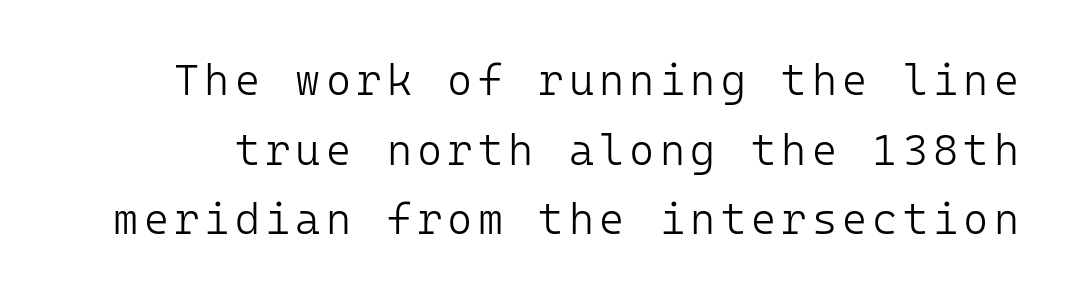
The image shows 43 px light sans-serif type, upright, monospaced; set normal line spacing (1.62x), not underlined; low stroke contrast and a medium x-height.
